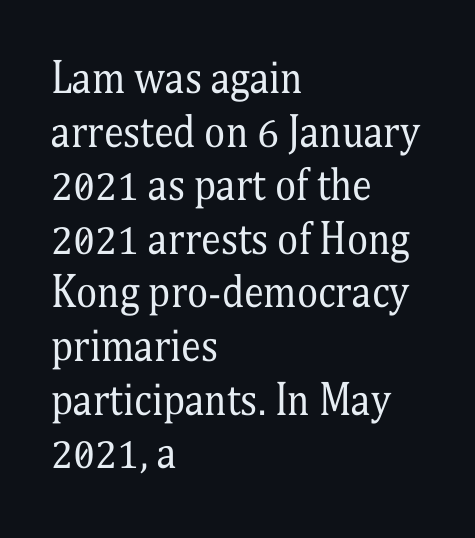
{"serif": "yes", "italic": "no", "bold": "no", "weight": "regular", "width": "condensed", "stroke_contrast": "medium", "x_height": "medium", "monospaced": "no", "underline": "no", "align": "left", "line_spacing": "normal", "line_spacing_ratio": 1.34, "letter_spacing": "normal", "letter_spacing_em": 0.0, "glyph_px": 40}
